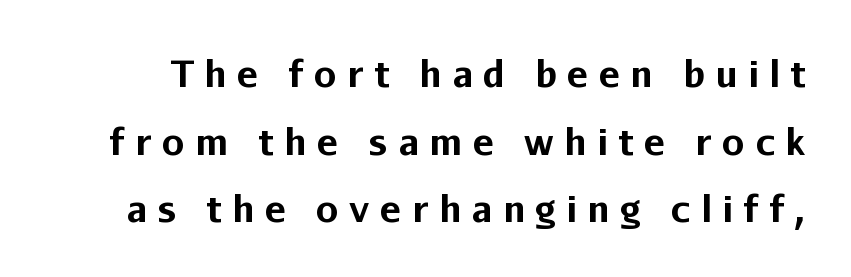
Q: Is the text bold? A: Yes.
Q: Is the text italic (slanted)? A: No, it is upright.
Q: Is the typeface a serif or a sans-serif typeface? A: Sans-serif.
Q: Is the text underlined? A: No.
Q: Is the spacing between letters normal or unusually wide? A: Unusually wide.
Q: Width (condensed, normal, or wide)? A: Normal.
Q: Stroke contrast? A: Low.
Q: x-height? A: Medium.
Q: Monospaced? A: No.
